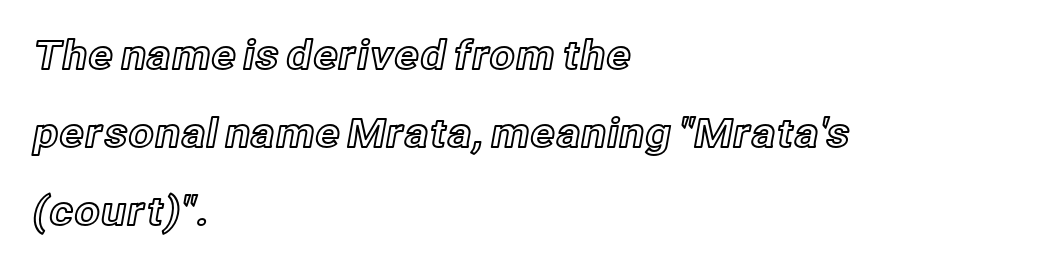
{"width": "normal", "x_height": "medium", "monospaced": "no", "underline": "no", "align": "left", "line_spacing": "loose", "line_spacing_ratio": 1.95, "letter_spacing": "normal", "letter_spacing_em": 0.0, "glyph_px": 40}
